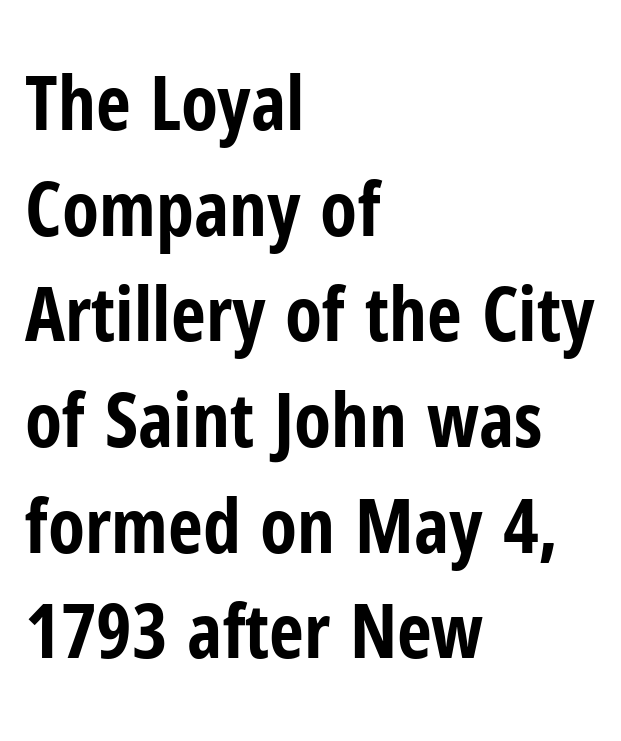
The image shows 76 px bold, condensed sans-serif type, upright; set left-aligned, normal line spacing (1.39x), normal letter spacing, not underlined; low stroke contrast and a medium x-height.
